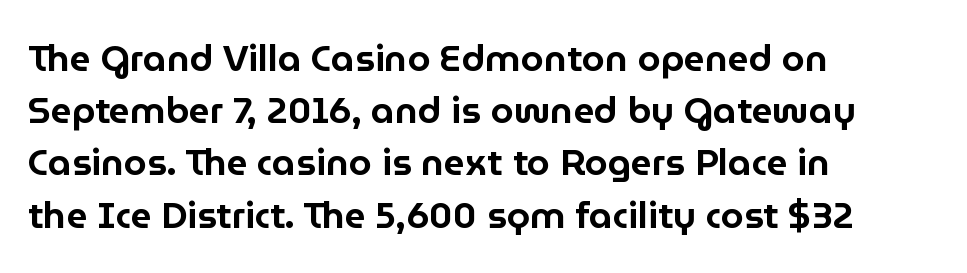
Q: Is the text italic (slanted)? A: No, it is upright.
Q: Is the typeface a serif or a sans-serif typeface? A: Sans-serif.
Q: Is the text underlined? A: No.
Q: How is the paragraph aligned? A: Left-aligned.
Q: Is the spacing between letters normal or unusually wide? A: Normal.
Q: Is the spacing between lines tight, normal or loose? A: Normal.
Q: Width (condensed, normal, or wide)? A: Normal.
Q: Stroke contrast? A: Low.
Q: x-height? A: Medium.
Q: Monospaced? A: No.
